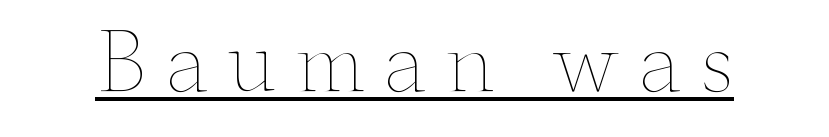
The image shows 80 px thin, wide type, upright; set unusually wide letter spacing (+0.21 em), underlined; low stroke contrast and a small x-height.
